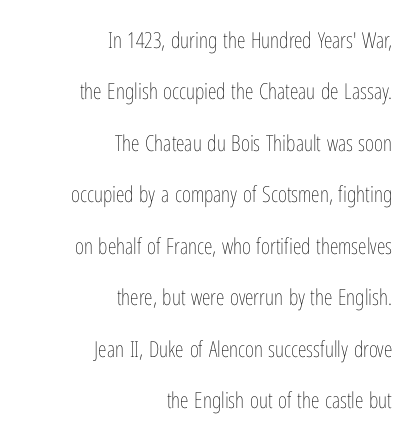
The image shows 22 px text type, upright; set right-aligned, loose line spacing (2.34x), normal letter spacing, not underlined.
